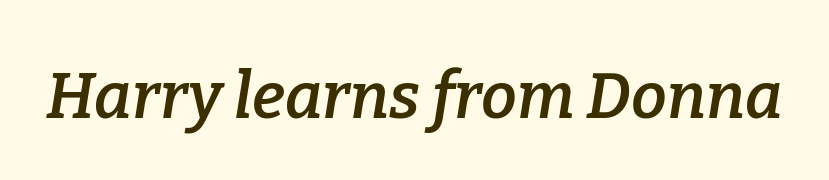
The image shows 64 px semibold serif type, italic (leaning right); set normal letter spacing, not underlined; low stroke contrast and a medium x-height.
